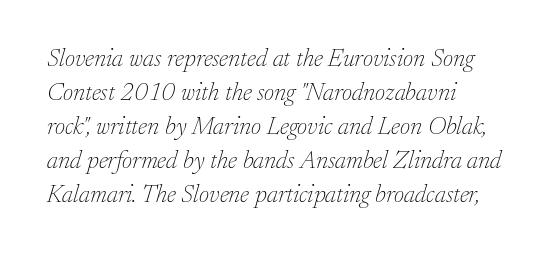
Tall strokes in this sample are angled rather than plumb. A classic flush-left, rag-right setting is used for this passage. The block of text has a typical density, with ordinary space between rows. Plain, unruled lines of type. A quiet, ordinary-to-light weight characterises the typeface.
